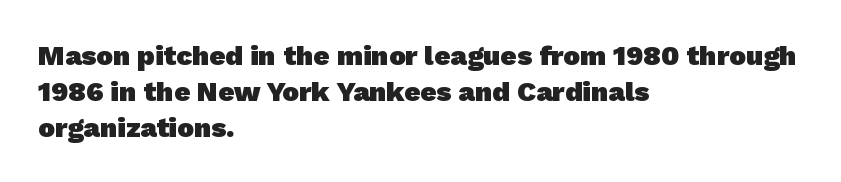
The image shows 28 px heavy sans-serif type; set left-aligned, normal line spacing (1.28x), normal letter spacing, not underlined; low stroke contrast and a medium x-height.
